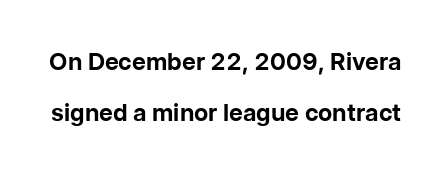
Rendered with straight, roman letterforms. Clear beneath every line of the passage. The leading is generous, giving the passage an open texture. Typographic density is high because the face is bold. Compared with typical body copy, the letter spacing here is the same.
